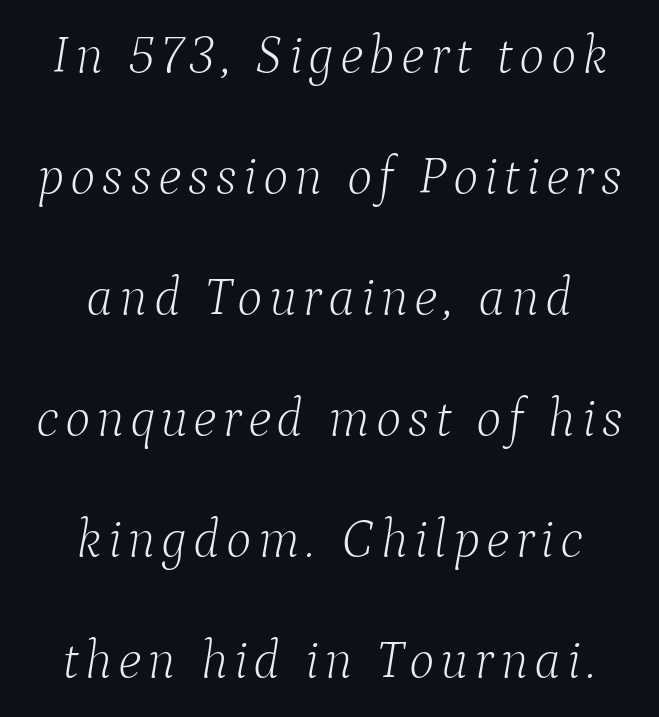
{"serif": "yes", "italic": "yes", "lean": "right", "slant_degrees": 9, "bold": "no", "weight": "light", "width": "normal", "stroke_contrast": "low", "x_height": "medium", "monospaced": "no", "underline": "no", "align": "center", "line_spacing": "loose", "line_spacing_ratio": 2.24, "glyph_px": 54}
